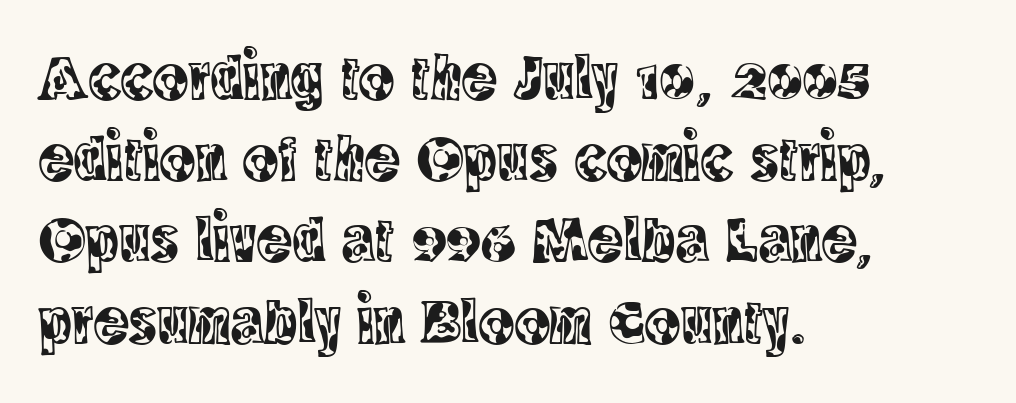
Q: Is the text italic (slanted)? A: No, it is upright.
Q: Is the typeface a serif or a sans-serif typeface? A: Serif.
Q: Is the text underlined? A: No.
Q: How is the paragraph aligned? A: Left-aligned.
Q: Is the spacing between letters normal or unusually wide? A: Normal.
Q: Width (condensed, normal, or wide)? A: Condensed.
Q: x-height? A: Large.
Q: Monospaced? A: No.
